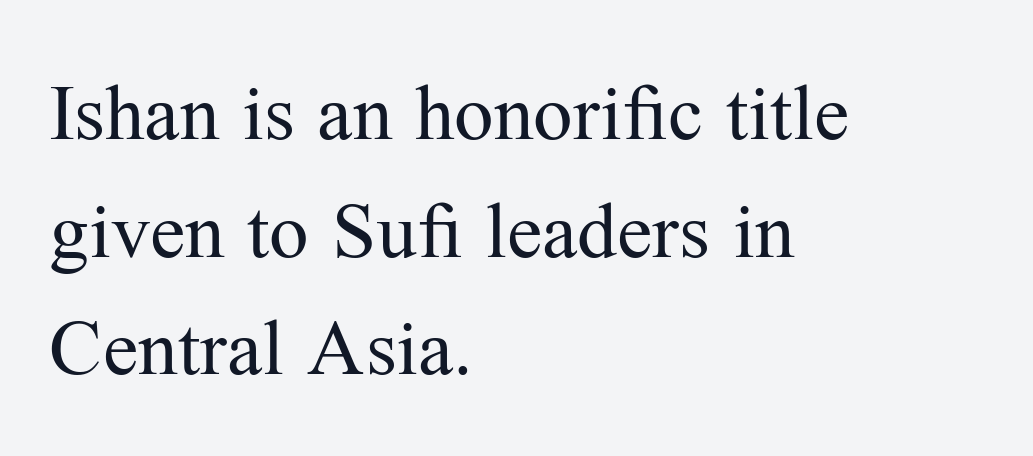
The image shows 79 px regular-weight serif type, upright; set left-aligned, normal line spacing (1.49x), normal letter spacing, not underlined; medium stroke contrast and a medium x-height.
